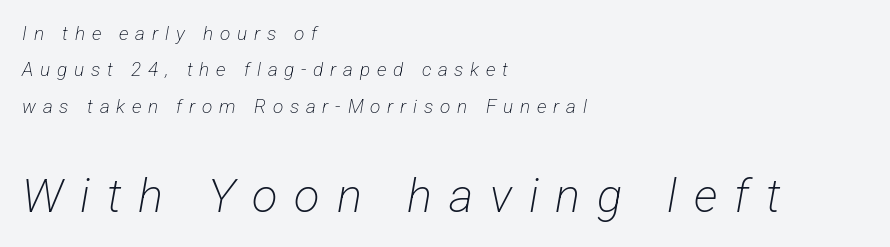
{"serif": "no", "bold": "no", "weight": "light", "width": "condensed", "stroke_contrast": "low", "x_height": "medium", "monospaced": "no", "underline": "no", "align": "left", "line_spacing": "loose", "line_spacing_ratio": 1.91, "letter_spacing": "wide", "letter_spacing_em": 0.36, "larger_block": "second", "size_ratio": 2.47, "glyph_px": 47}
